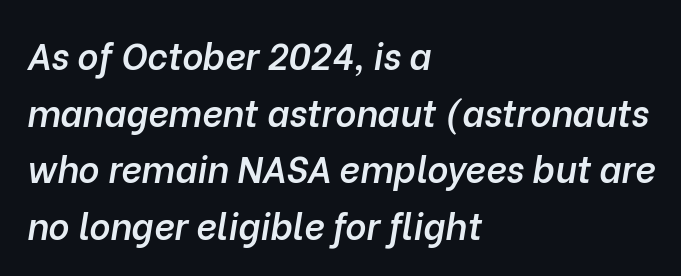
The face used here is rendered with its standard letterfit. Glance below the letters and you will spot only blank space. Does the weight exceed regular? Yes, but only to semibold. Line beginnings align vertically; line endings do not. Here the designer chose a conventional face with non-uniform glyph widths. How would I describe the line gaps? Plain and ordinary.
